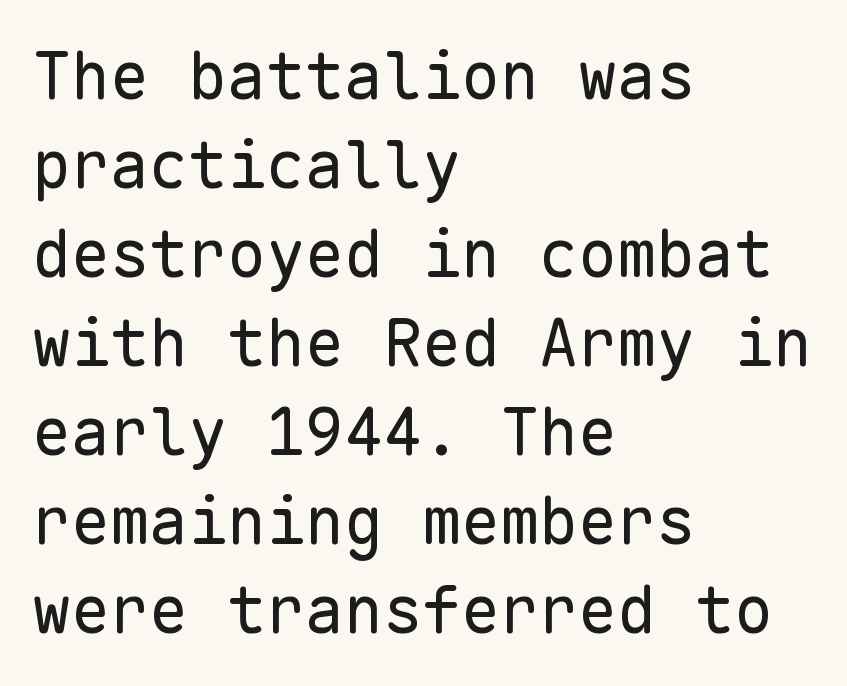
The image shows 65 px regular-weight sans-serif type, upright, monospaced; set left-aligned, normal line spacing (1.37x), normal letter spacing, not underlined; low stroke contrast and a medium x-height.
